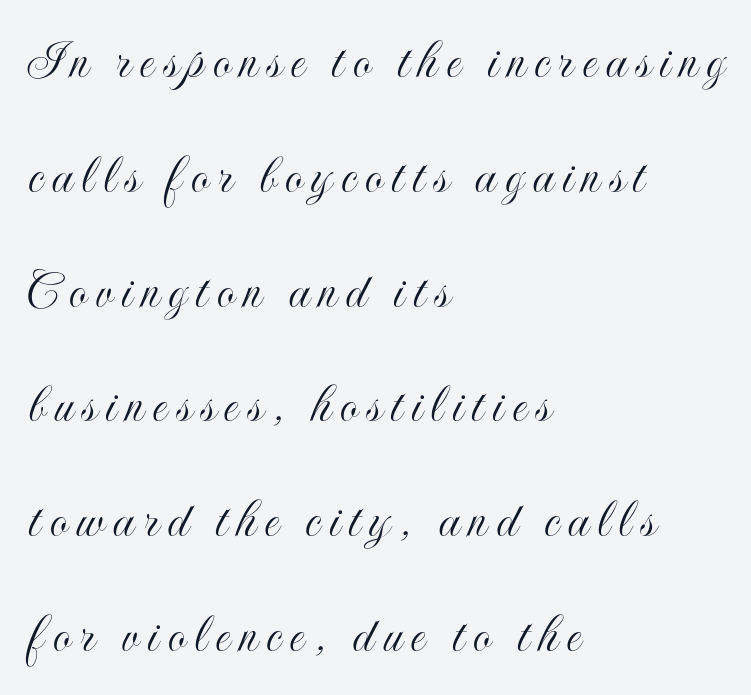
The image shows 56 px condensed type; set left-aligned, loose line spacing (2.05x), not underlined; a small x-height.
